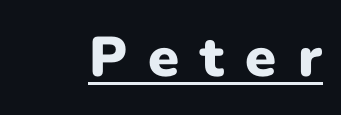
The image shows 56 px heavy sans-serif type, upright; set unusually wide letter spacing (+0.38 em), underlined; low stroke contrast and a medium x-height.
